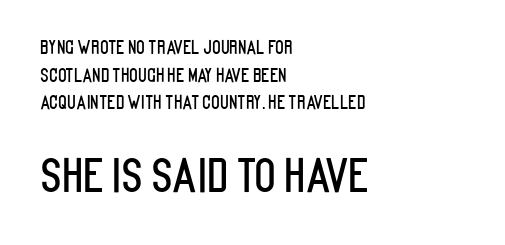
This sample uses an upright cut, with every glyph sitting square on the baseline. Descenders hang freely into open space. Is the letter spacing exaggerated? No — it looks like the ordinary default. Here the designer chose a conventional face with non-uniform glyph widths. Stroke terminals: plain, sans-serif.
